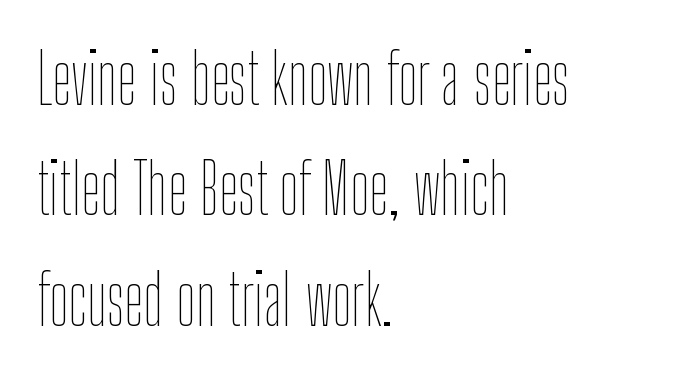
The image shows 69 px thin, condensed type, upright; set left-aligned, normal line spacing (1.6x), normal letter spacing, not underlined; low stroke contrast and a medium x-height.
